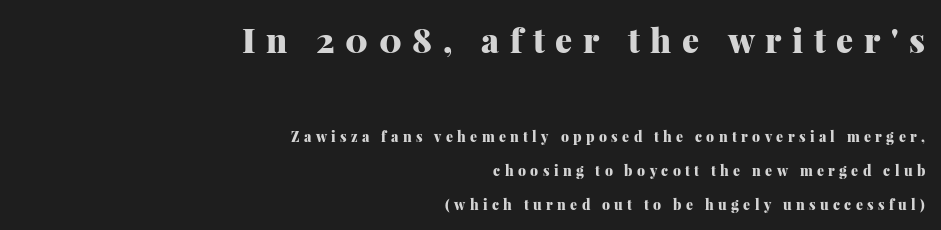
These lines are rendered in a variable-pitch font. The glyphs have the mass of a bold cut. Line endings align vertically; line beginnings do not. Descender tails drop into unmarked territory. Large over small — that's the arrangement of the two blocks here. The face used here is seriffed, in the tradition of book romans.
